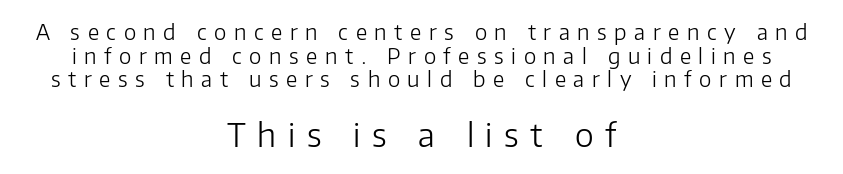
{"serif": "no", "italic": "no", "bold": "no", "weight": "light", "width": "normal", "stroke_contrast": "low", "x_height": "medium", "monospaced": "no", "underline": "no", "align": "center", "line_spacing": "tight", "line_spacing_ratio": 1.12, "letter_spacing": "wide", "letter_spacing_em": 0.36, "larger_block": "second", "size_ratio": 1.52, "glyph_px": 32}
